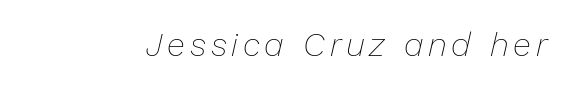
Yep, that's italic — everything's leaning. A clean baseline with only descenders dipping below it. The letterforms sit at book weight or below. A typesetter would call this proportional, since set widths differ per character.
